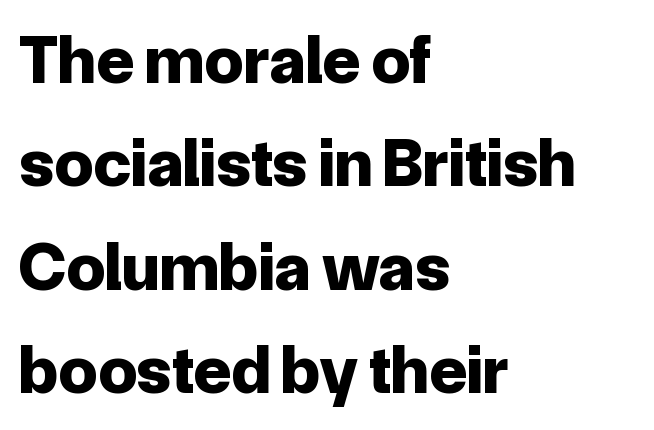
Q: Is the text bold? A: Yes.
Q: Is the text italic (slanted)? A: No, it is upright.
Q: Is the typeface a serif or a sans-serif typeface? A: Sans-serif.
Q: Is the text underlined? A: No.
Q: How is the paragraph aligned? A: Left-aligned.
Q: Is the spacing between letters normal or unusually wide? A: Normal.
Q: Is the spacing between lines tight, normal or loose? A: Normal.
Q: Width (condensed, normal, or wide)? A: Normal.
Q: Stroke contrast? A: Low.
Q: x-height? A: Medium.
Q: Monospaced? A: No.
